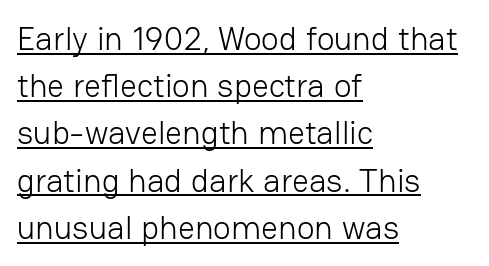
The image shows 33 px light sans-serif type, upright; set left-aligned, normal line spacing (1.43x), normal letter spacing, underlined; low stroke contrast and a medium x-height.
